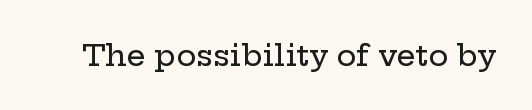
The image shows 30 px wide serif type, upright; set normal letter spacing, not underlined; low stroke contrast and a medium x-height.
